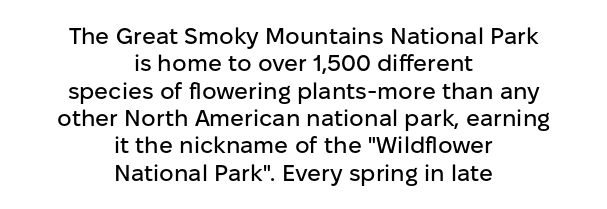
{"italic": "no", "underline": "no", "align": "center", "line_spacing_ratio": 1.19, "letter_spacing": "normal", "letter_spacing_em": 0.0, "glyph_px": 23}
